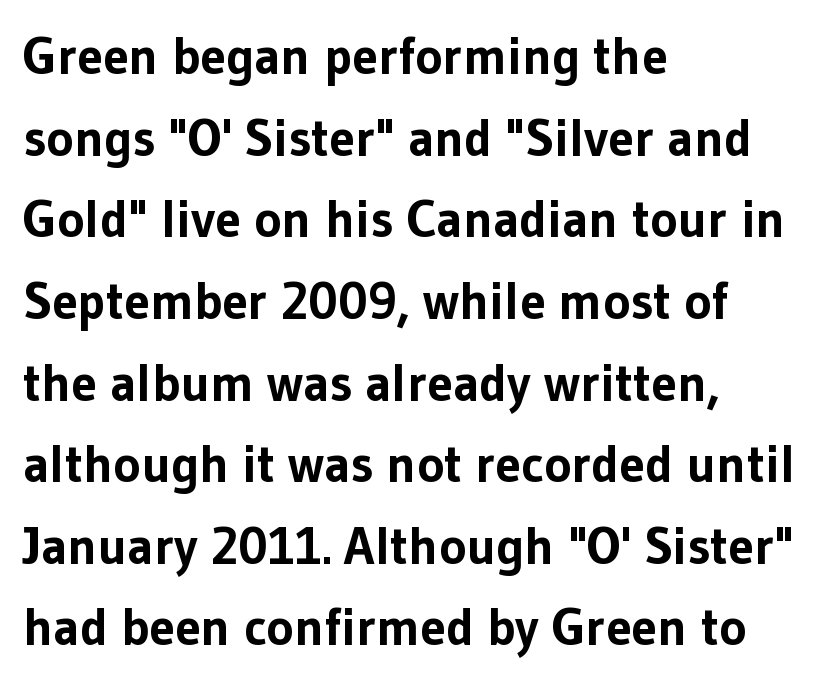
Q: Is the text bold? A: Yes.
Q: Is the text italic (slanted)? A: No, it is upright.
Q: Is the typeface a serif or a sans-serif typeface? A: Sans-serif.
Q: Is the text underlined? A: No.
Q: How is the paragraph aligned? A: Left-aligned.
Q: Is the spacing between letters normal or unusually wide? A: Normal.
Q: Is the spacing between lines tight, normal or loose? A: Normal.
Q: Width (condensed, normal, or wide)? A: Normal.
Q: Stroke contrast? A: Low.
Q: x-height? A: Medium.
Q: Monospaced? A: No.
